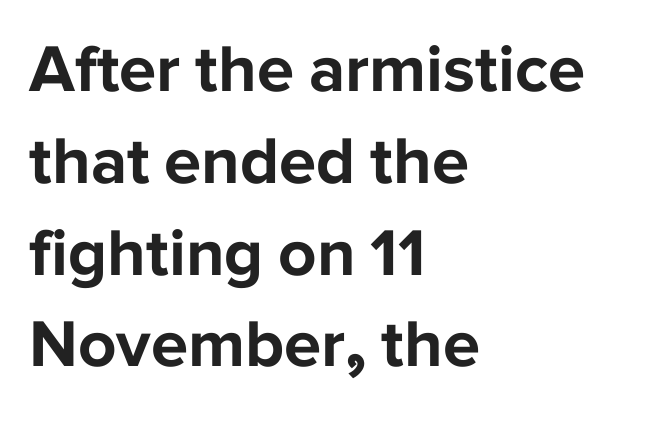
The rows are spaced the way most documents space them. This sample uses a sans-serif face. Nobody drew a line under any word here. A typesetter would call this zero additional tracking. Weight: bold.
